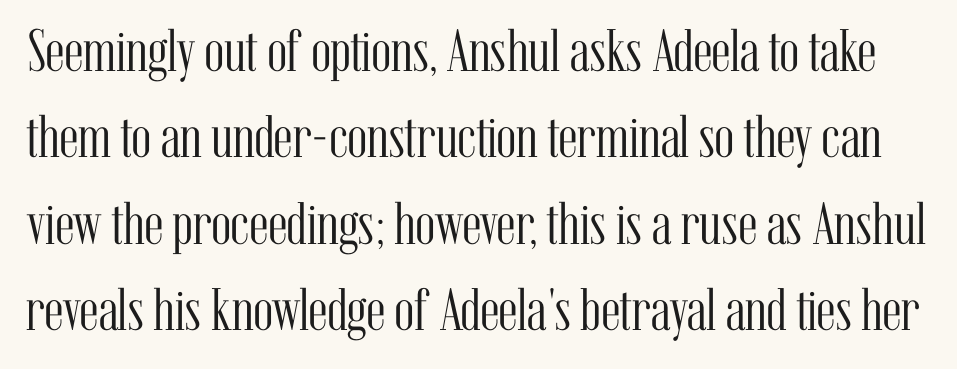
{"serif": "yes", "italic": "no", "bold": "no", "weight": "light", "width": "condensed", "stroke_contrast": "medium", "x_height": "medium", "monospaced": "no", "underline": "no", "line_spacing": "normal", "line_spacing_ratio": 1.44, "letter_spacing": "normal", "letter_spacing_em": 0.0, "glyph_px": 60}
